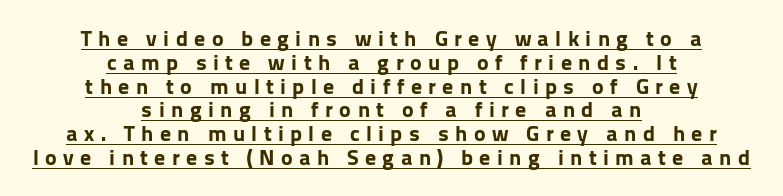
{"italic": "no", "bold": "yes", "underline": "yes", "align": "center", "line_spacing": "tight", "line_spacing_ratio": 1.08, "letter_spacing": "wide", "letter_spacing_em": 0.29, "glyph_px": 22}
